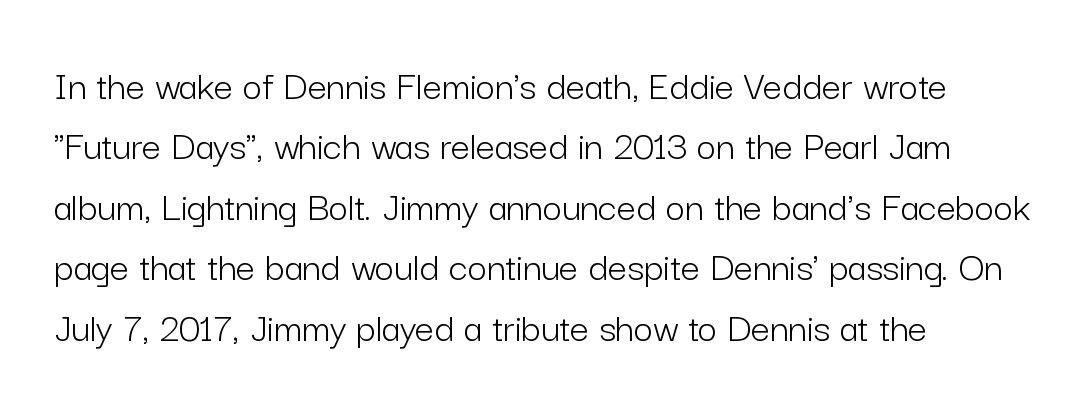
The font's upright variant was chosen for this text. This rendering uses left alignment, leaving the right contour irregular. Vertically, the passage feels balanced, rows spaced as you'd expect. The rendering keeps characters at their native spacing. This is not heavy type; no bold has been used.
